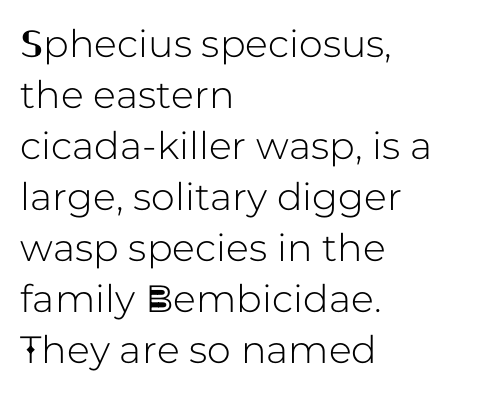
Q: Is the text italic (slanted)? A: No, it is upright.
Q: Is the typeface a serif or a sans-serif typeface? A: Sans-serif.
Q: Is the text underlined? A: No.
Q: How is the paragraph aligned? A: Left-aligned.
Q: Is the spacing between letters normal or unusually wide? A: Normal.
Q: Is the spacing between lines tight, normal or loose? A: Normal.
Q: Width (condensed, normal, or wide)? A: Normal.
Q: Stroke contrast? A: Low.
Q: x-height? A: Medium.
Q: Monospaced? A: No.
